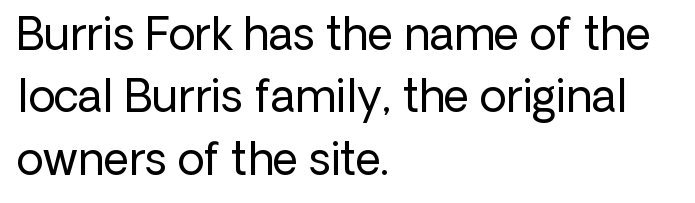
The image shows 44 px regular-weight sans-serif type, upright; set left-aligned, normal line spacing (1.42x), normal letter spacing, not underlined; low stroke contrast and a medium x-height.
